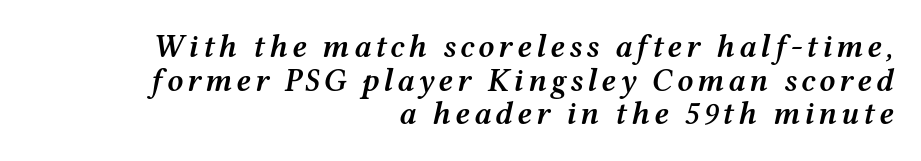
The image shows 32 px semibold, wide type, italic (leaning right); set right-aligned, tight line spacing (1.05x), not underlined; medium stroke contrast and a medium x-height.
